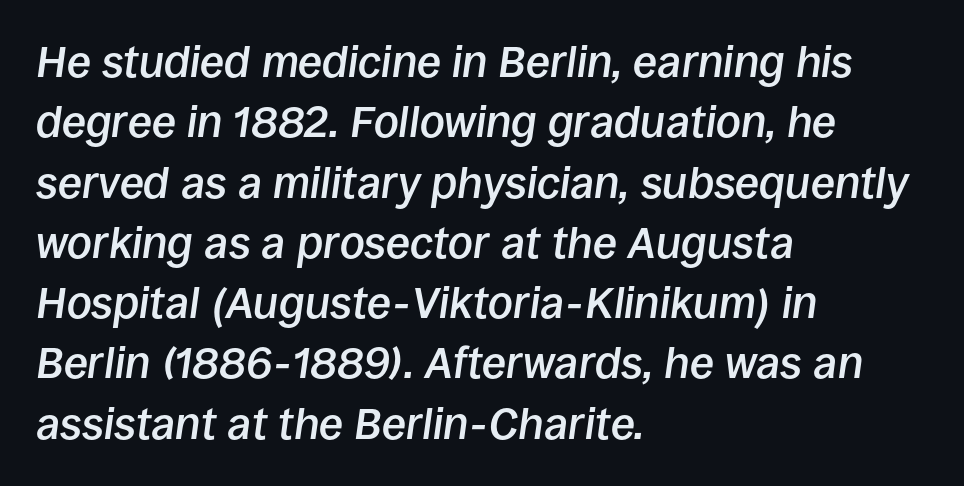
{"italic": "yes", "lean": "right", "slant_degrees": 8, "bold": "semi", "weight": "semibold", "width": "normal", "stroke_contrast": "low", "x_height": "large", "monospaced": "no", "underline": "no", "align": "left", "line_spacing": "normal", "line_spacing_ratio": 1.37, "letter_spacing": "normal", "letter_spacing_em": 0.0, "glyph_px": 44}
